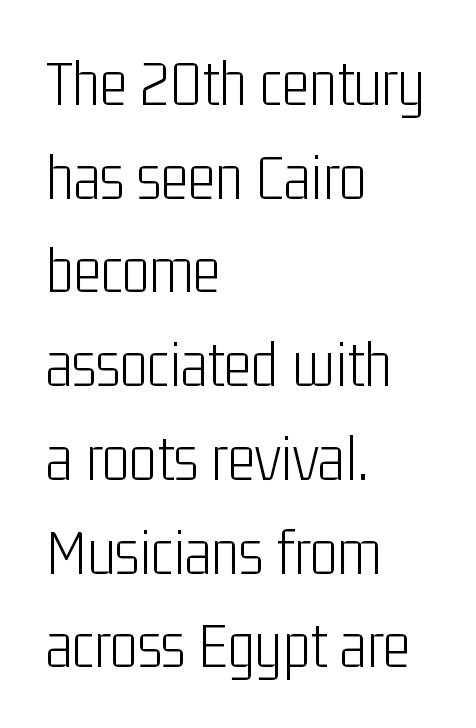
Caption: standard tracking, unaltered. Summary of weight: not heavy and not bold. Type style note: lacks serifs. Rows of type keep a routine distance in the vertical direction.
